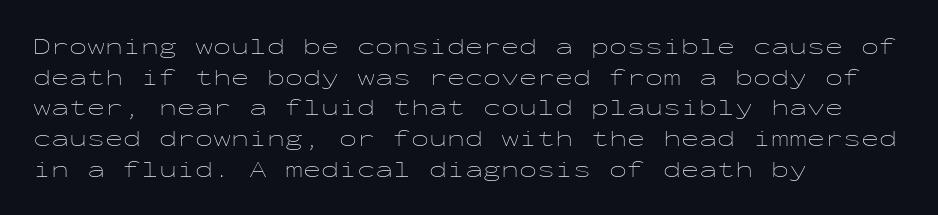
Q: Is the text bold? A: No.
Q: Is the text italic (slanted)? A: No, it is upright.
Q: Is the text underlined? A: No.
Q: How is the paragraph aligned? A: Left-aligned.
Q: Is the spacing between letters normal or unusually wide? A: Normal.
Q: Is the spacing between lines tight, normal or loose? A: Normal.
